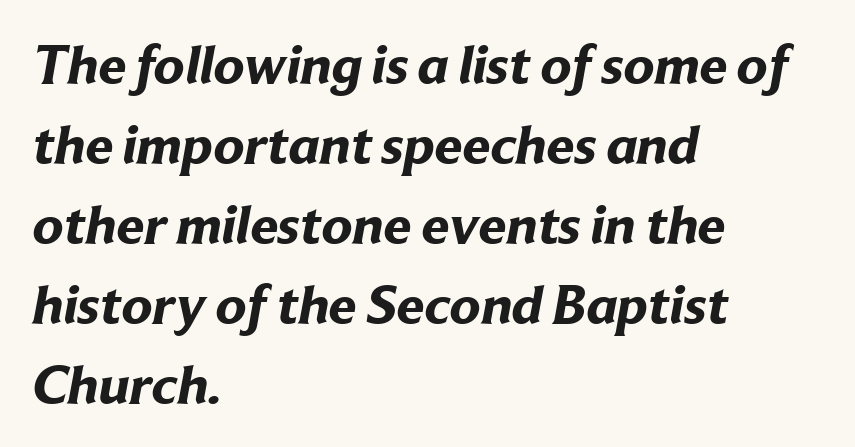
Clear beneath every line of the passage. These lines are rendered in a variable-pitch font. Notice how descenders clear the ascenders below comfortably — that's standard leading. Strong, thick strokes mark this as bold type. This sample uses a sans-serif face. Horizontally, the lines are justified to the leading edge only.
